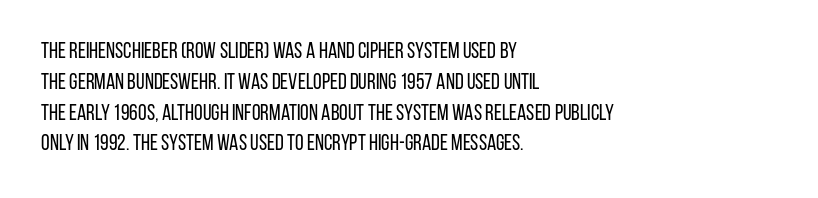
{"italic": "no", "bold": "no", "underline": "no", "align": "left", "line_spacing": "normal", "line_spacing_ratio": 1.4, "letter_spacing": "normal", "letter_spacing_em": 0.0, "glyph_px": 22}
